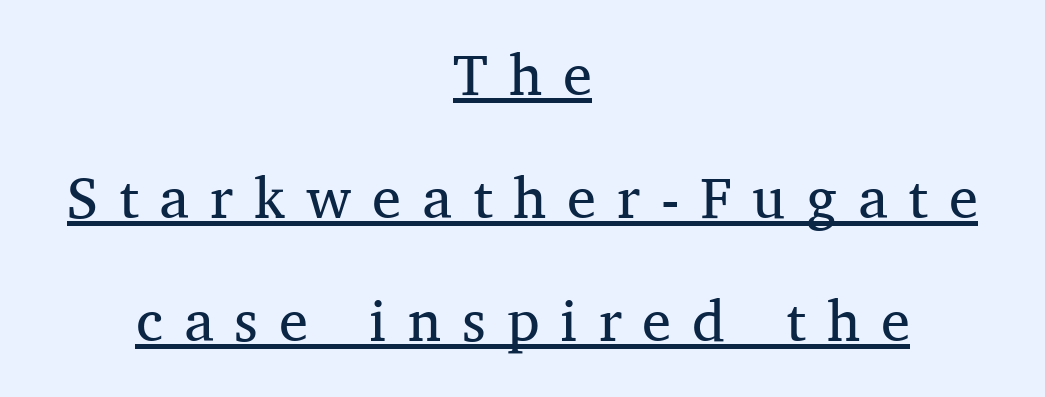
The image shows 58 px regular-weight serif type, upright; set centered, loose line spacing (2.12x), unusually wide letter spacing (+0.36 em), underlined; medium stroke contrast and a medium x-height.
